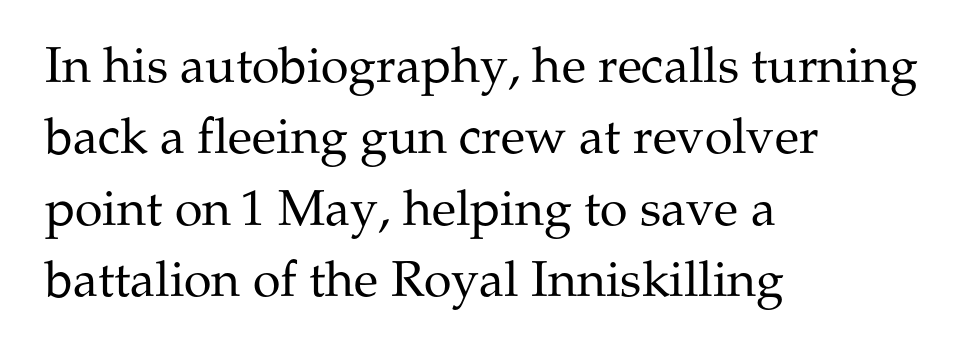
Q: Is the text bold? A: No.
Q: Is the text italic (slanted)? A: No, it is upright.
Q: Is the typeface a serif or a sans-serif typeface? A: Serif.
Q: Is the text underlined? A: No.
Q: How is the paragraph aligned? A: Left-aligned.
Q: Is the spacing between letters normal or unusually wide? A: Normal.
Q: Is the spacing between lines tight, normal or loose? A: Normal.
Q: Width (condensed, normal, or wide)? A: Normal.
Q: Stroke contrast? A: Medium.
Q: x-height? A: Medium.
Q: Monospaced? A: No.
